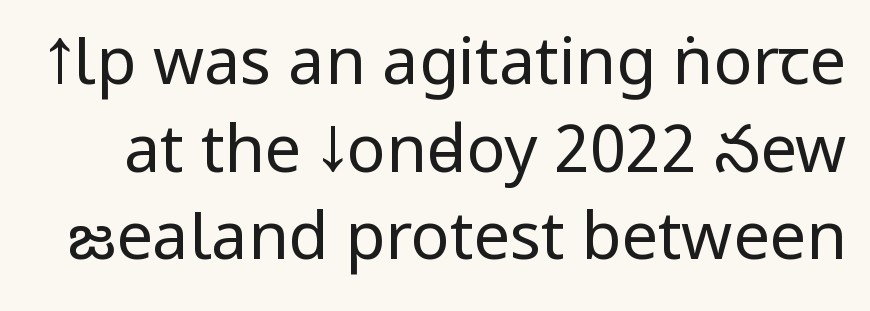
Q: Is the text bold? A: No.
Q: Is the text italic (slanted)? A: No, it is upright.
Q: Is the typeface a serif or a sans-serif typeface? A: Sans-serif.
Q: Is the text underlined? A: No.
Q: Is the spacing between letters normal or unusually wide? A: Normal.
Q: Is the spacing between lines tight, normal or loose? A: Normal.
Q: Width (condensed, normal, or wide)? A: Condensed.
Q: Stroke contrast? A: Low.
Q: x-height? A: Large.
Q: Monospaced? A: No.
